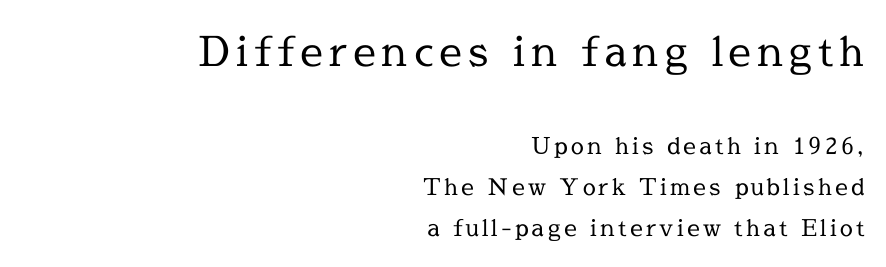
The image shows 41 px regular-weight serif type, upright; set right-aligned, line spacing 1.8x, not underlined; the first (top) block is 1.78x larger; a medium x-height.
